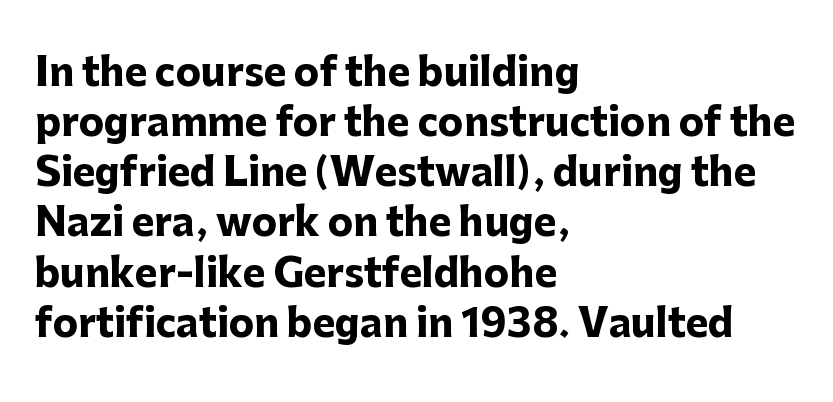
{"serif": "no", "italic": "no", "bold": "yes", "weight": "heavy", "width": "normal", "stroke_contrast": "low", "x_height": "medium", "monospaced": "no", "underline": "no", "align": "left", "line_spacing": "normal", "line_spacing_ratio": 1.32, "letter_spacing": "normal", "letter_spacing_em": 0.0, "glyph_px": 38}
